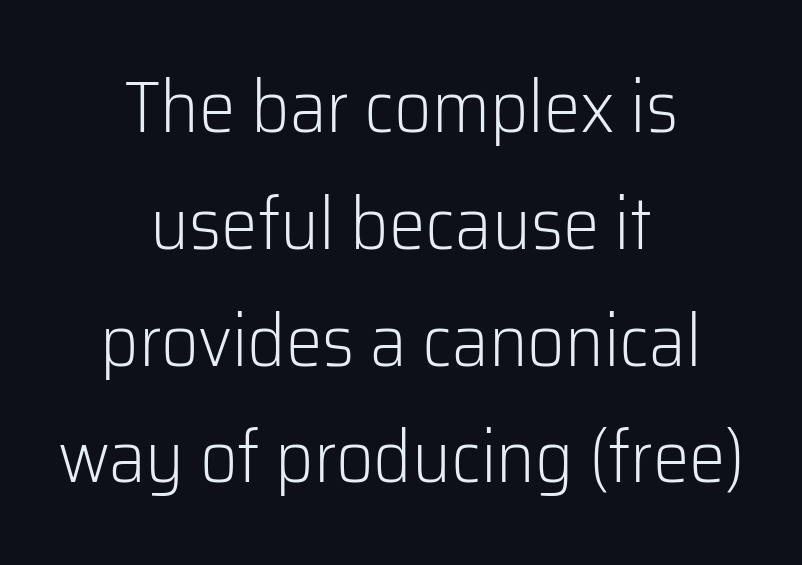
Q: Is the text bold? A: No.
Q: Is the text italic (slanted)? A: No, it is upright.
Q: Is the typeface a serif or a sans-serif typeface? A: Sans-serif.
Q: Is the text underlined? A: No.
Q: How is the paragraph aligned? A: Centered.
Q: Is the spacing between letters normal or unusually wide? A: Normal.
Q: Is the spacing between lines tight, normal or loose? A: Normal.
Q: Width (condensed, normal, or wide)? A: Normal.
Q: Stroke contrast? A: Low.
Q: x-height? A: Medium.
Q: Monospaced? A: No.
